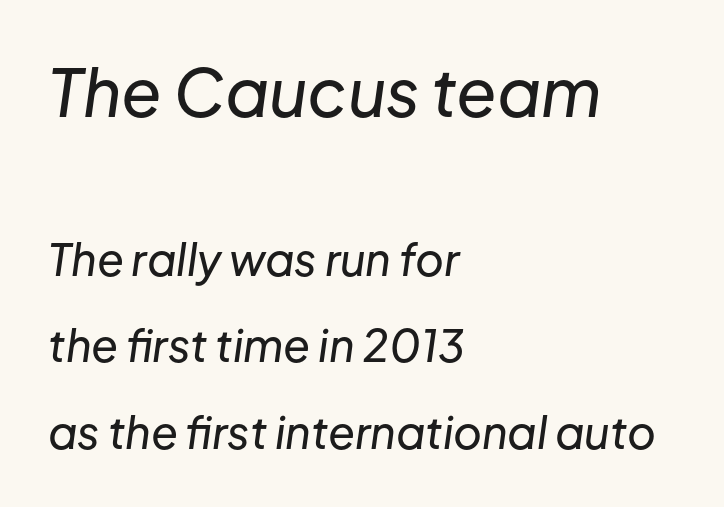
Q: Is the text italic (slanted)? A: Yes, it leans right by about 8 degrees.
Q: Is the text underlined? A: No.
Q: How is the paragraph aligned? A: Left-aligned.
Q: Is the spacing between letters normal or unusually wide? A: Normal.
Q: Is the spacing between lines tight, normal or loose? A: Loose.
Q: Which block of text is set in a larger size, the first (top) or the second (bottom)? A: The first (top) one.
Q: Width (condensed, normal, or wide)? A: Normal.
Q: Stroke contrast? A: Low.
Q: x-height? A: Medium.
Q: Monospaced? A: No.
